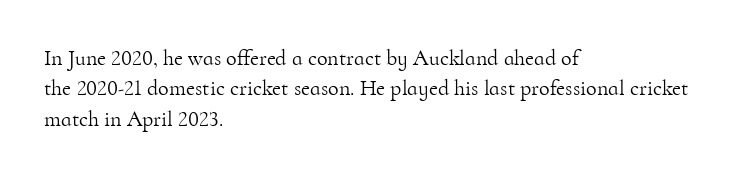
Q: Is the text bold? A: No.
Q: Is the text italic (slanted)? A: No, it is upright.
Q: Is the text underlined? A: No.
Q: How is the paragraph aligned? A: Left-aligned.
Q: Is the spacing between letters normal or unusually wide? A: Normal.
Q: Is the spacing between lines tight, normal or loose? A: Normal.
